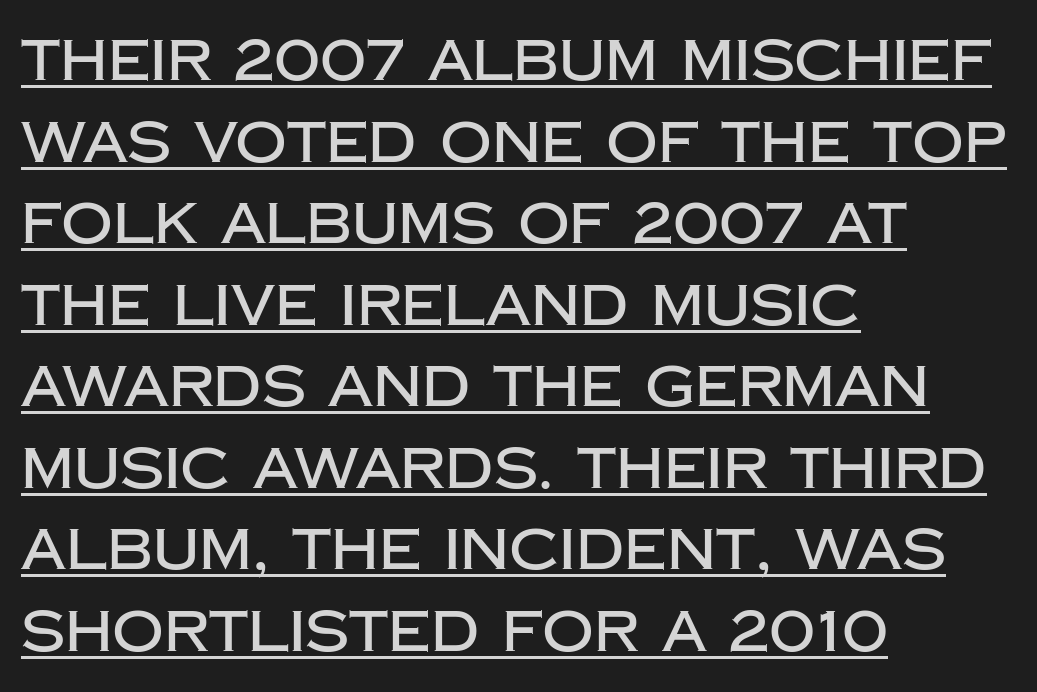
{"serif": "no", "italic": "no", "width": "normal", "stroke_contrast": "low", "x_height": "large", "monospaced": "no", "underline": "yes", "align": "left", "line_spacing": "normal", "line_spacing_ratio": 1.43, "letter_spacing": "normal", "letter_spacing_em": 0.0, "glyph_px": 57}
